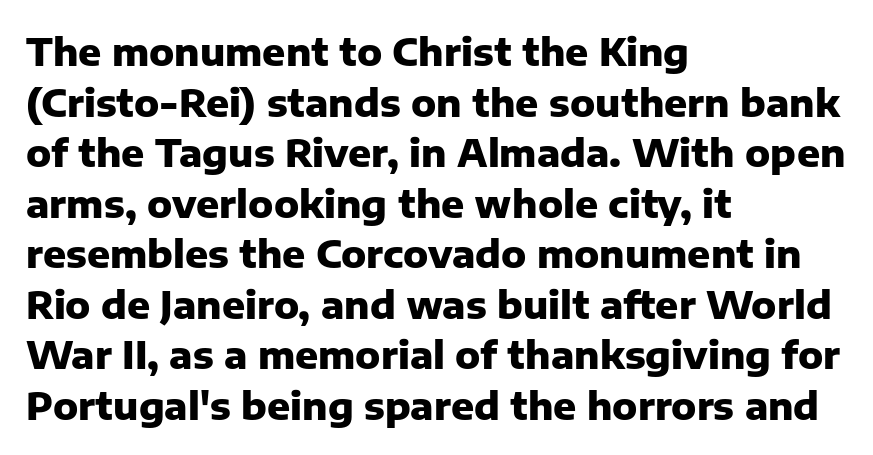
Q: Is the text bold? A: Yes.
Q: Is the text italic (slanted)? A: No, it is upright.
Q: Is the typeface a serif or a sans-serif typeface? A: Sans-serif.
Q: Is the text underlined? A: No.
Q: How is the paragraph aligned? A: Left-aligned.
Q: Is the spacing between letters normal or unusually wide? A: Normal.
Q: Is the spacing between lines tight, normal or loose? A: Normal.
Q: Width (condensed, normal, or wide)? A: Normal.
Q: Stroke contrast? A: Low.
Q: x-height? A: Medium.
Q: Monospaced? A: No.
